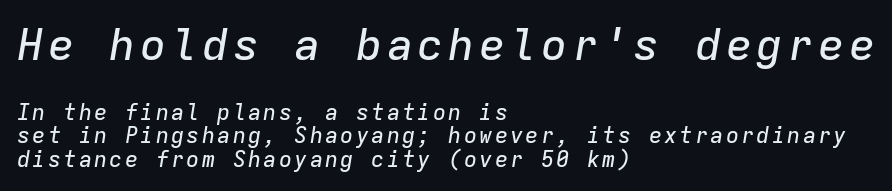
Q: Is the text italic (slanted)? A: Yes, it leans right by about 9 degrees.
Q: Is the text underlined? A: No.
Q: How is the paragraph aligned? A: Left-aligned.
Q: Is the spacing between lines tight, normal or loose? A: Tight.
Q: Which block of text is set in a larger size, the first (top) or the second (bottom)? A: The first (top) one.
Q: Width (condensed, normal, or wide)? A: Normal.
Q: Stroke contrast? A: Low.
Q: x-height? A: Medium.
Q: Monospaced? A: Yes.
